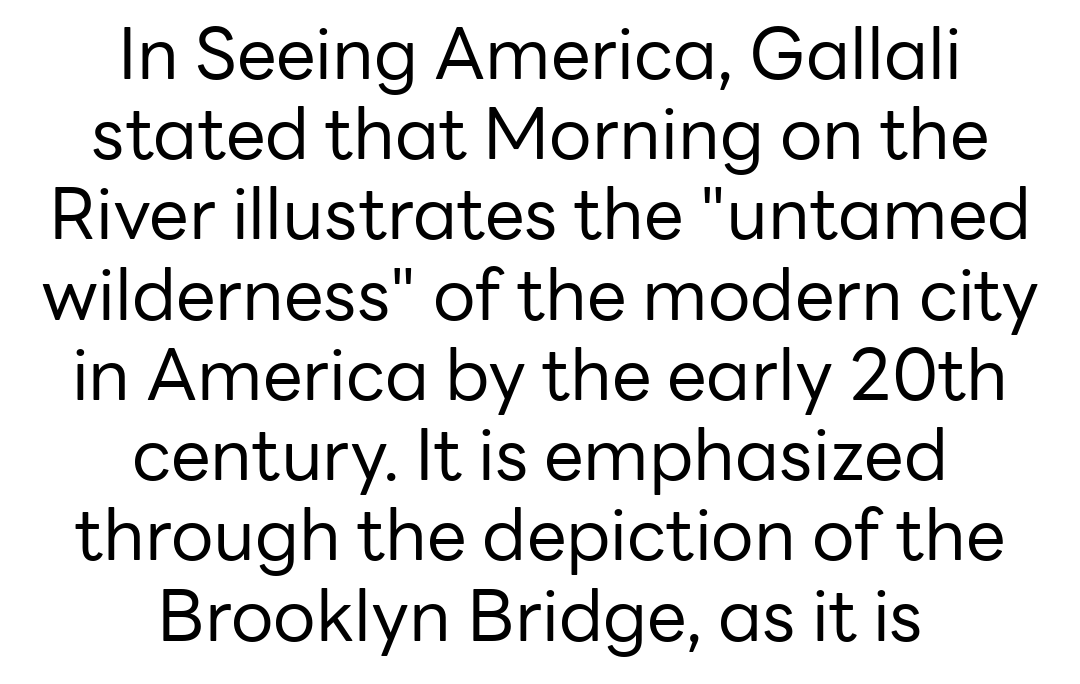
Weight: in the light-to-regular range. What's the leading like? Squeezed, with rows nearly overlapping. This sample has the flowing, uneven cadence of proportional lettering. This is sans-serif lettering, the kind often seen on screens and signage. Honestly, the letter spacing is just normal — you wouldn't notice it. The compositor balanced each line on the midline.
